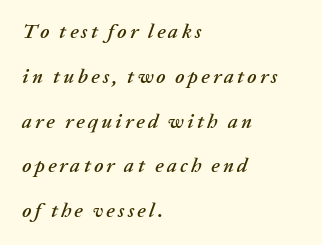
Q: Is the text italic (slanted)? A: Yes, it leans right by about 20 degrees.
Q: Is the text underlined? A: No.
Q: How is the paragraph aligned? A: Left-aligned.
Q: Is the spacing between lines tight, normal or loose? A: Loose.
